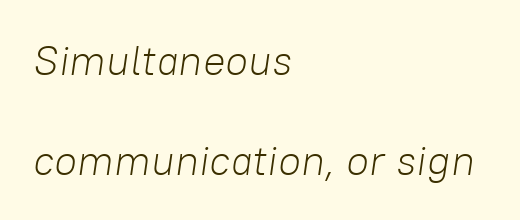
Q: Is the text bold? A: No.
Q: Is the text italic (slanted)? A: Yes, it leans right by about 8 degrees.
Q: Is the text underlined? A: No.
Q: How is the paragraph aligned? A: Left-aligned.
Q: Is the spacing between letters normal or unusually wide? A: Normal.
Q: Is the spacing between lines tight, normal or loose? A: Loose.
Q: Width (condensed, normal, or wide)? A: Normal.
Q: Stroke contrast? A: Low.
Q: x-height? A: Medium.
Q: Monospaced? A: No.
